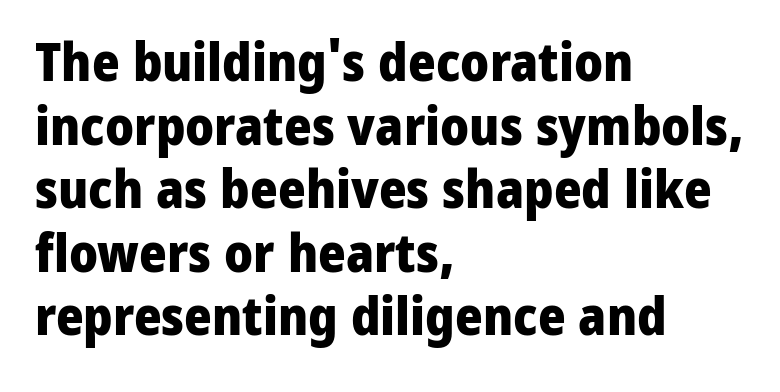
Note the varied advance widths — an 'i' is clearly narrower than an 'm'. The designer went with a sans here, leaving each stem footless. Here the glyphs are tracked normally, forming tight word shapes. The lines are quadded left. The font is running at its bold setting. Italic: no, the glyphs are upright roman.
